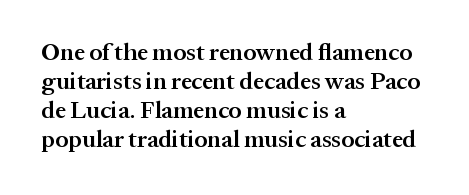
Q: Is the text bold? A: Semi-bold.
Q: Is the text italic (slanted)? A: No, it is upright.
Q: Is the text underlined? A: No.
Q: How is the paragraph aligned? A: Left-aligned.
Q: Is the spacing between letters normal or unusually wide? A: Normal.
